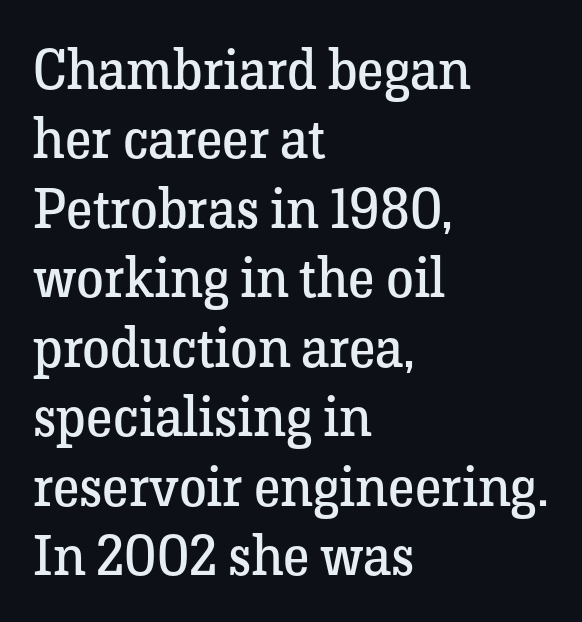
The image shows 56 px regular-weight serif type, upright; set left-aligned, line spacing 1.24x, normal letter spacing, not underlined; low stroke contrast and a medium x-height.
